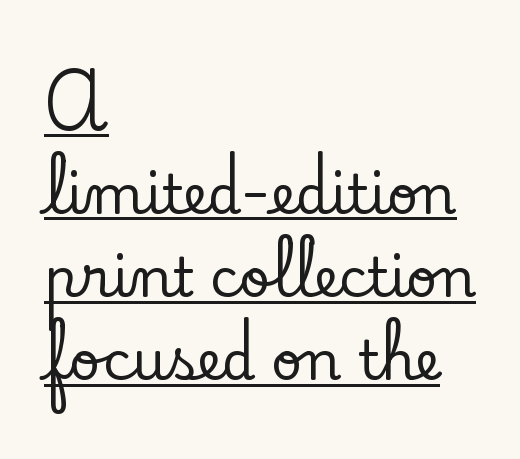
{"serif": "yes", "italic": "no", "width": "normal", "stroke_contrast": "low", "x_height": "small", "monospaced": "no", "underline": "yes", "align": "left", "line_spacing": "normal", "line_spacing_ratio": 1.54, "letter_spacing": "normal", "letter_spacing_em": 0.0, "glyph_px": 54}
